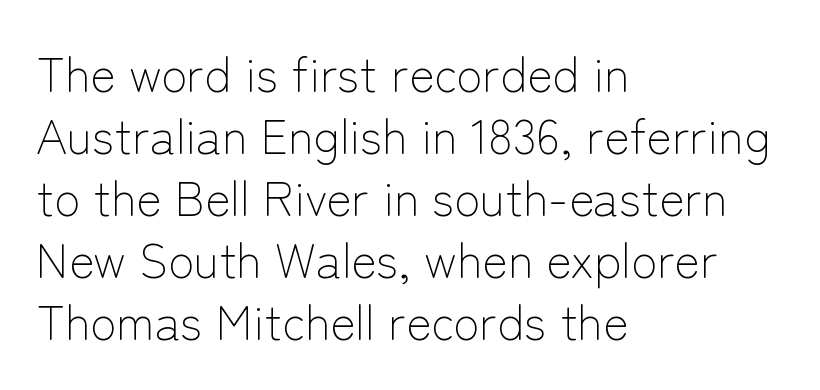
Q: Is the text bold? A: No.
Q: Is the text italic (slanted)? A: No, it is upright.
Q: Is the typeface a serif or a sans-serif typeface? A: Sans-serif.
Q: Is the text underlined? A: No.
Q: How is the paragraph aligned? A: Left-aligned.
Q: Is the spacing between letters normal or unusually wide? A: Normal.
Q: Is the spacing between lines tight, normal or loose? A: Normal.
Q: Width (condensed, normal, or wide)? A: Normal.
Q: Stroke contrast? A: Low.
Q: x-height? A: Medium.
Q: Monospaced? A: No.
